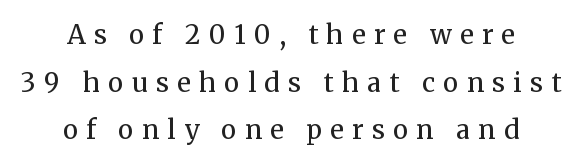
The font sits on the lighter half of the weight spectrum, regular included. Tracking here is generous; glyphs stand well apart from one another. It's the straight-up-and-down kind of type. Is the block centered? Yes — each line is placed symmetrically about the middle.
